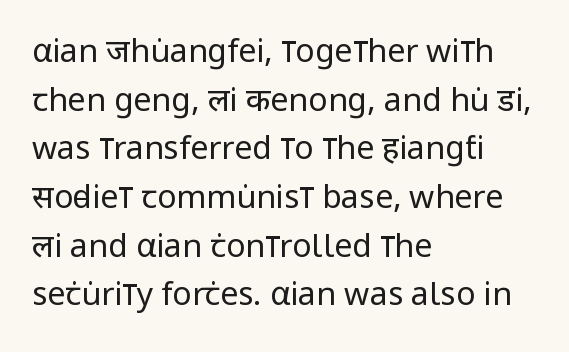
Students, observe: this is what conventionally led text looks like. Just letters on the line, the space beneath them empty. The typesetting does not lean heavy: it is not bold. In terms of letterspacing, this is plain default setting. A student would call this left alignment; a typographer would say flush left, rag right. You can tell from the bare stems that sans-serif type was used.
